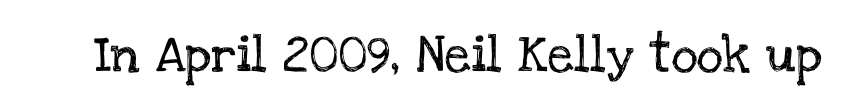
{"serif": "yes", "italic": "no", "width": "normal", "stroke_contrast": "low", "x_height": "large", "monospaced": "no", "underline": "no", "letter_spacing": "normal", "letter_spacing_em": 0.0, "glyph_px": 37}
